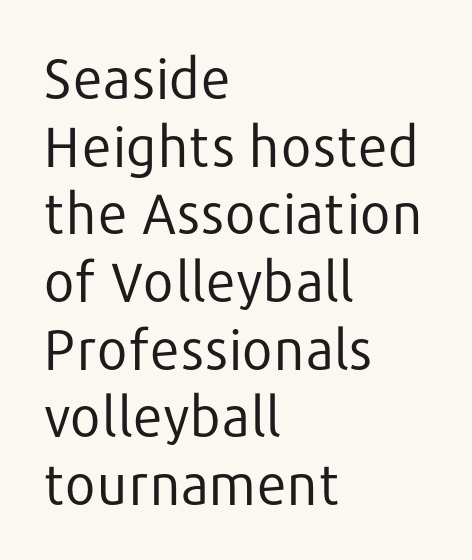
Varying glyph widths throughout — classic text-font behaviour. A bare baseline throughout the passage. Posture: vertical. Is this a heavy cut? Hardly; it is regular or lighter. The face used here is a sans, in the tradition of grotesques and geometrics.
